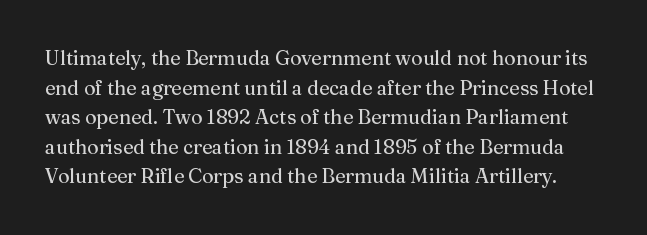
Rendered with straight, roman letterforms. A light-to-regular cut is what we see here. In terms of letterspacing, this is plain default setting. Only glyphs here, with clear space below each row.
